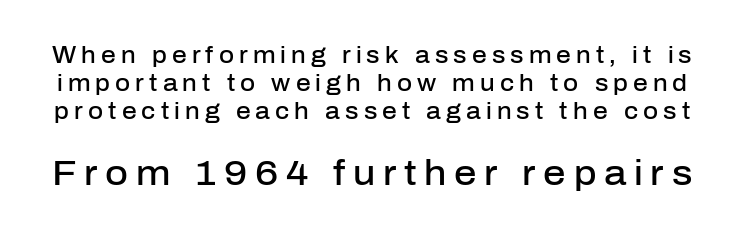
Q: Is the text bold? A: Semi-bold.
Q: Is the text italic (slanted)? A: No, it is upright.
Q: Is the typeface a serif or a sans-serif typeface? A: Sans-serif.
Q: Is the text underlined? A: No.
Q: Is the spacing between letters normal or unusually wide? A: Unusually wide.
Q: Which block of text is set in a larger size, the first (top) or the second (bottom)? A: The second (bottom) one.
Q: Width (condensed, normal, or wide)? A: Normal.
Q: Stroke contrast? A: Low.
Q: x-height? A: Medium.
Q: Monospaced? A: No.
